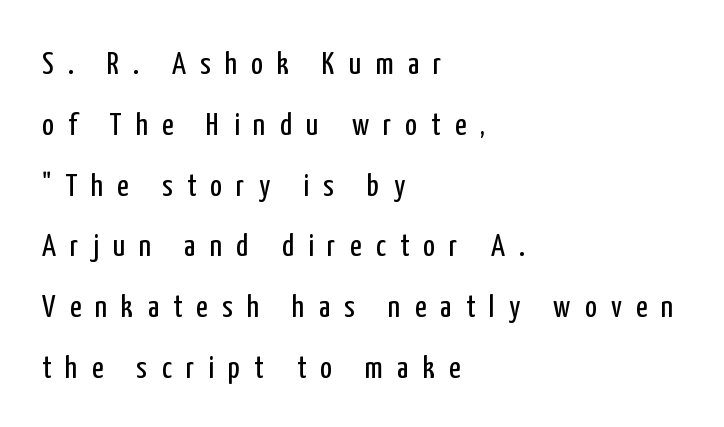
Q: Is the text bold? A: No.
Q: Is the text italic (slanted)? A: No, it is upright.
Q: Is the typeface a serif or a sans-serif typeface? A: Sans-serif.
Q: Is the text underlined? A: No.
Q: How is the paragraph aligned? A: Left-aligned.
Q: Is the spacing between letters normal or unusually wide? A: Unusually wide.
Q: Is the spacing between lines tight, normal or loose? A: Loose.
Q: Width (condensed, normal, or wide)? A: Condensed.
Q: Stroke contrast? A: Low.
Q: x-height? A: Medium.
Q: Monospaced? A: No.
